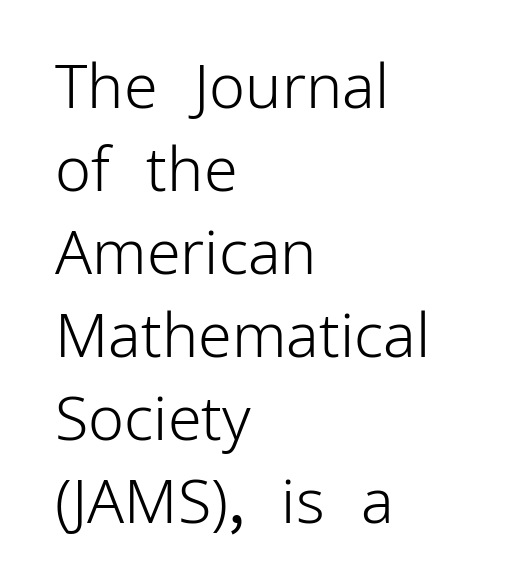
A typesetter would mark this as roman, not italic. Notice how descenders clear the ascenders below comfortably — that's standard leading. The rendering shows plain stroke endings on the letterforms — a sans-serif design. Glyph-to-glyph distance matches everyday printed text.
